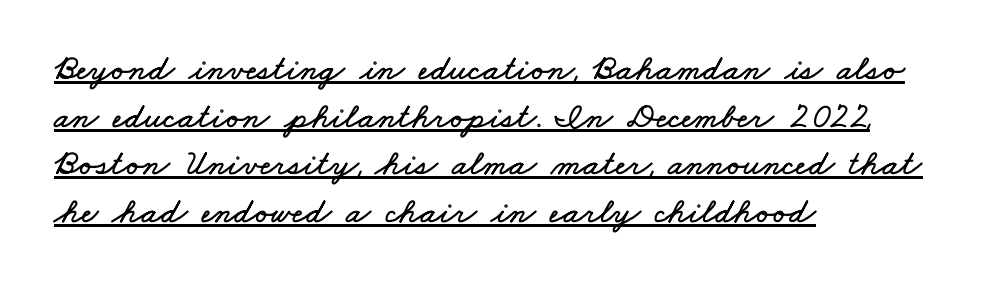
Q: Is the text underlined? A: Yes.
Q: How is the paragraph aligned? A: Left-aligned.
Q: Is the spacing between letters normal or unusually wide? A: Normal.
Q: Is the spacing between lines tight, normal or loose? A: Normal.
Q: Width (condensed, normal, or wide)? A: Wide.
Q: Stroke contrast? A: Low.
Q: x-height? A: Small.
Q: Monospaced? A: No.
